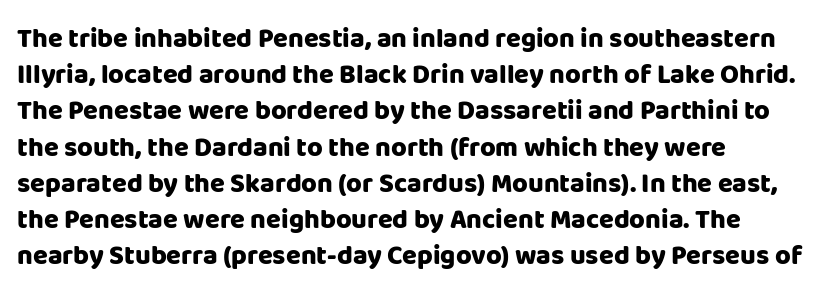
Q: Is the text bold? A: Yes.
Q: Is the text italic (slanted)? A: No, it is upright.
Q: Is the text underlined? A: No.
Q: How is the paragraph aligned? A: Left-aligned.
Q: Is the spacing between letters normal or unusually wide? A: Normal.
Q: Is the spacing between lines tight, normal or loose? A: Normal.
